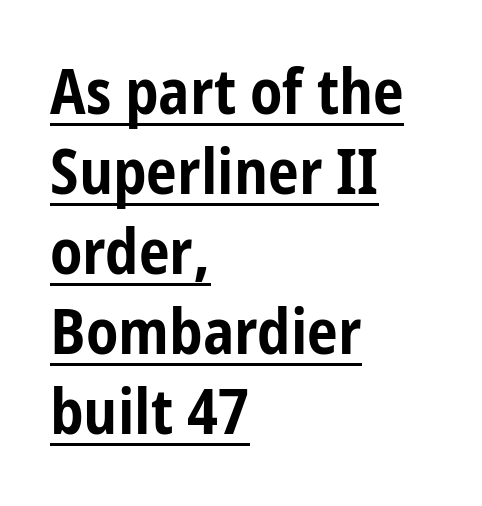
On the weight axis this lands at bold, roughly 700. Rendered with straight, roman letterforms. What stands out about the letter spacing? Nothing — it is the standard amount. Casual observation: everything's shoved over to the left.
